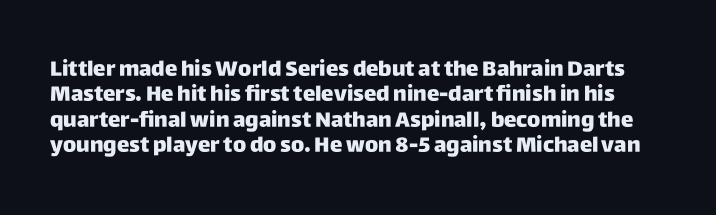
A typesetter would call this zero additional tracking. The lettering stays uniformly vertical, giving the passage a roman look. Lines of text with bare space underneath. Caption: bold face, heavy strokes.
